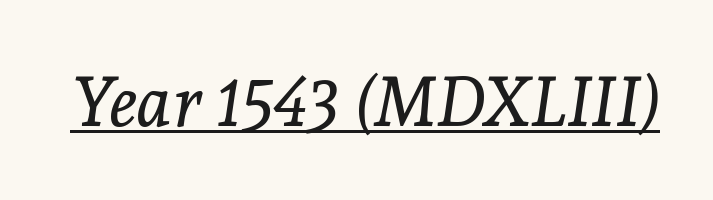
The image shows 69 px regular-weight serif type, italic (leaning right); set normal letter spacing, underlined; a medium x-height.
